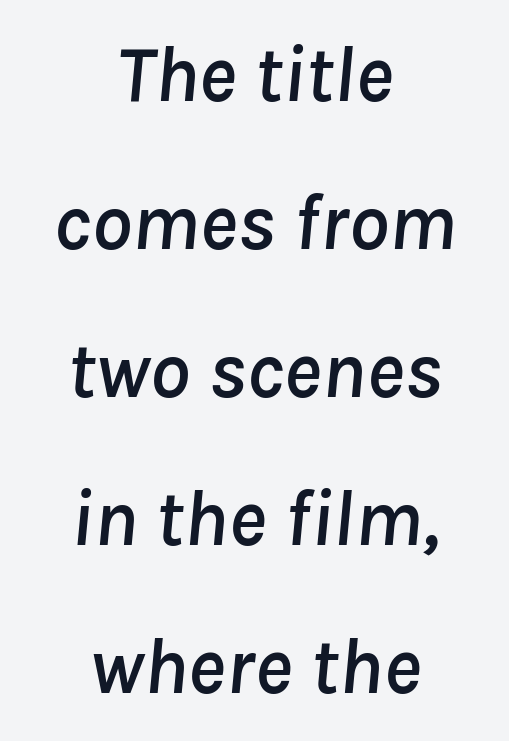
The image shows 80 px text type, italic (leaning right); set centered, line spacing 1.85x, normal letter spacing, not underlined; low stroke contrast and a medium x-height.
